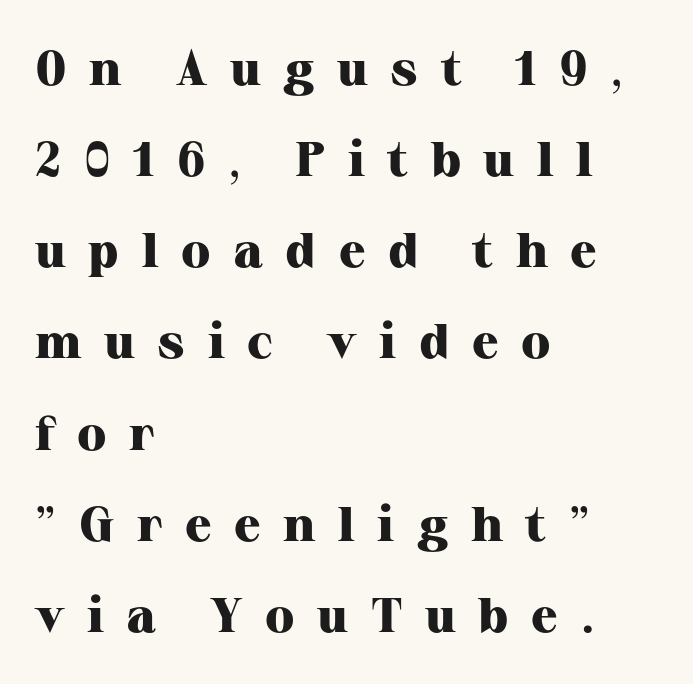
Q: Is the text bold? A: Yes.
Q: Is the text italic (slanted)? A: No, it is upright.
Q: Is the typeface a serif or a sans-serif typeface? A: Serif.
Q: Is the text underlined? A: No.
Q: How is the paragraph aligned? A: Left-aligned.
Q: Is the spacing between letters normal or unusually wide? A: Unusually wide.
Q: Width (condensed, normal, or wide)? A: Normal.
Q: Stroke contrast? A: High.
Q: x-height? A: Medium.
Q: Monospaced? A: No.
